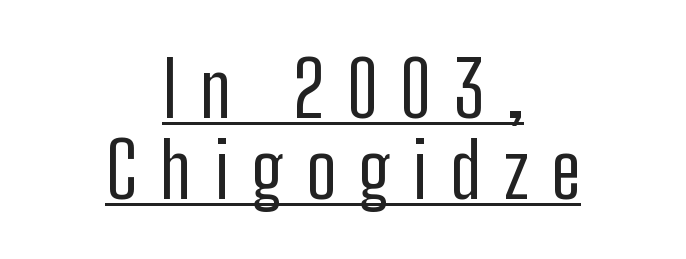
The image shows 76 px regular-weight, condensed sans-serif type, upright; set centered, tight line spacing (1.06x), unusually wide letter spacing (+0.3 em), underlined; low stroke contrast and a medium x-height.
